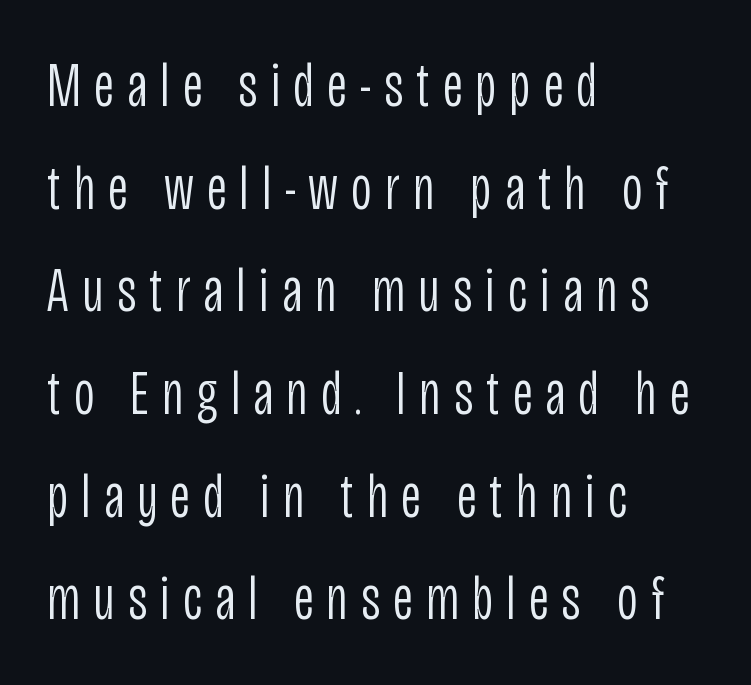
{"serif": "no", "italic": "no", "bold": "no", "weight": "light", "width": "condensed", "stroke_contrast": "low", "x_height": "large", "monospaced": "no", "underline": "no", "align": "left", "line_spacing": "normal", "line_spacing_ratio": 1.63, "letter_spacing": "wide", "letter_spacing_em": 0.21, "glyph_px": 63}
